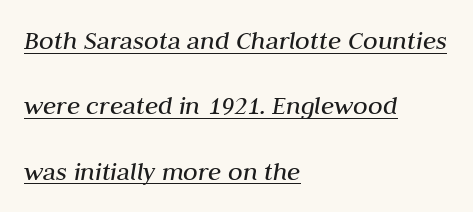
The image shows 27 px text type, italic (leaning right); set left-aligned, loose line spacing (2.42x), normal letter spacing, underlined.
